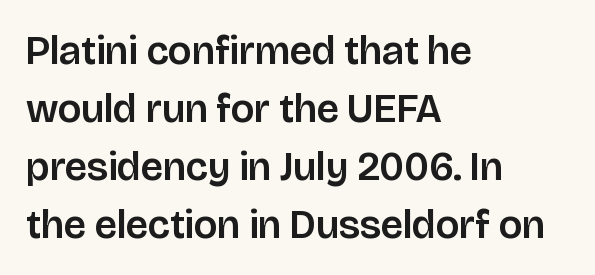
Q: Is the text italic (slanted)? A: No, it is upright.
Q: Is the typeface a serif or a sans-serif typeface? A: Sans-serif.
Q: Is the text underlined? A: No.
Q: How is the paragraph aligned? A: Left-aligned.
Q: Is the spacing between letters normal or unusually wide? A: Normal.
Q: Is the spacing between lines tight, normal or loose? A: Normal.
Q: Width (condensed, normal, or wide)? A: Normal.
Q: Stroke contrast? A: Low.
Q: x-height? A: Large.
Q: Monospaced? A: No.
